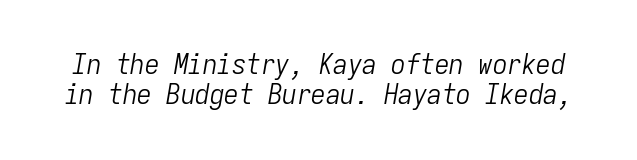
You could count columns in this text — the font is strictly monospaced. Observe the lean: these are italic letterforms. Stems and bowls with no extra thickness — not bold. Descenders are the only things crossing below the line. Spacing between characters is what you'd get straight out of the box. Leading is clearly below the norm, producing a dense column.
